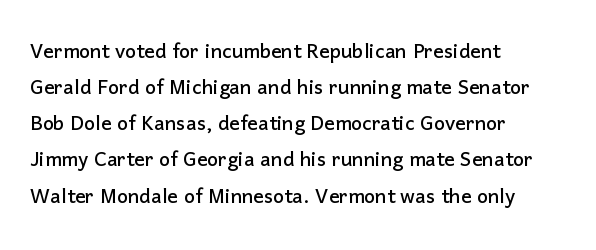
A typesetter would mark this as roman, not italic. Every row of glyphs begins at an identical x-position on the left. Descenders are the only things crossing below the line. Horizontal bands of white between lines are of average thickness.
